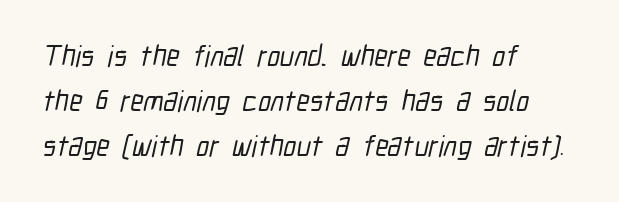
Q: Is the typeface a serif or a sans-serif typeface? A: Sans-serif.
Q: Is the text underlined? A: No.
Q: How is the paragraph aligned? A: Left-aligned.
Q: Is the spacing between letters normal or unusually wide? A: Normal.
Q: Is the spacing between lines tight, normal or loose? A: Normal.
Q: Width (condensed, normal, or wide)? A: Condensed.
Q: Stroke contrast? A: Low.
Q: x-height? A: Medium.
Q: Monospaced? A: No.
